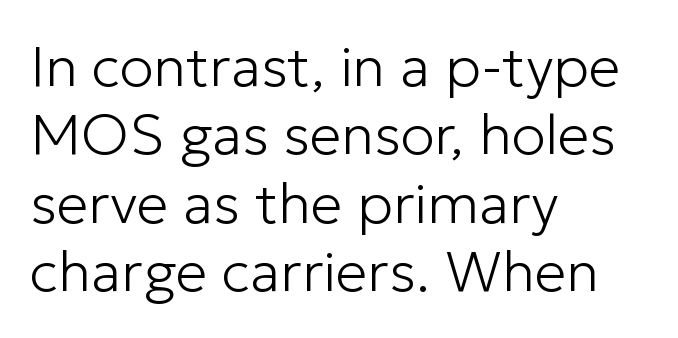
{"serif": "no", "italic": "no", "bold": "no", "weight": "light", "width": "normal", "stroke_contrast": "low", "x_height": "medium", "monospaced": "no", "underline": "no", "align": "left", "line_spacing_ratio": 1.2, "letter_spacing": "normal", "letter_spacing_em": 0.0, "glyph_px": 57}
